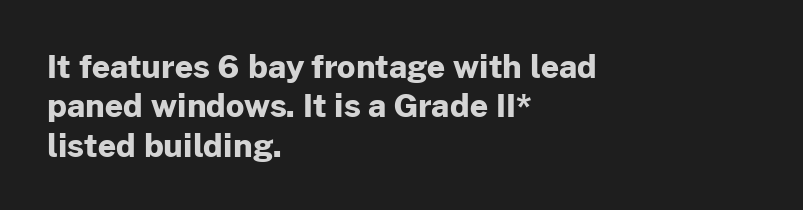
Quick note: underline off. Line starts are locked; line ends wander. Each letter keeps its own natural width here, so spacing adapts to shape. Its strokes are broad and dark, the hallmark of bold type.
